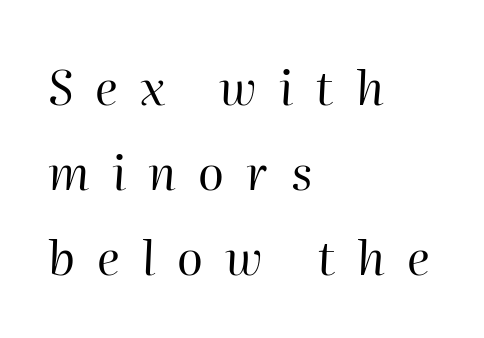
Is the stroke heavy? The answer is a plain regular-or-lighter. The paragraph has a hard left edge and a soft right edge. These lines were composed using italics. You could only call the tracking loose — the letters float apart. Do the characters align in a grid? No, the font is proportional. Any mark beneath the type? The region is blank.
